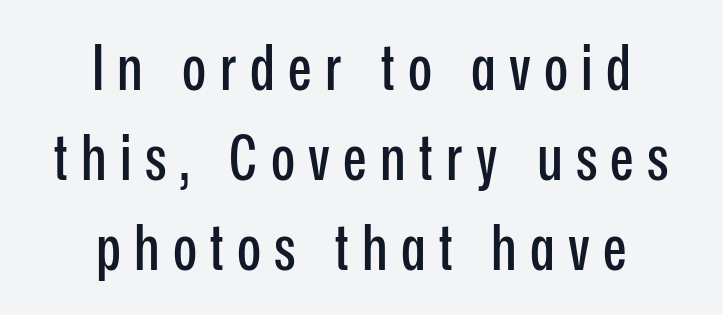
Q: Is the text italic (slanted)? A: No, it is upright.
Q: Is the typeface a serif or a sans-serif typeface? A: Sans-serif.
Q: Is the text underlined? A: No.
Q: How is the paragraph aligned? A: Centered.
Q: Is the spacing between letters normal or unusually wide? A: Unusually wide.
Q: Is the spacing between lines tight, normal or loose? A: Normal.
Q: Width (condensed, normal, or wide)? A: Condensed.
Q: Stroke contrast? A: Low.
Q: x-height? A: Medium.
Q: Monospaced? A: No.
